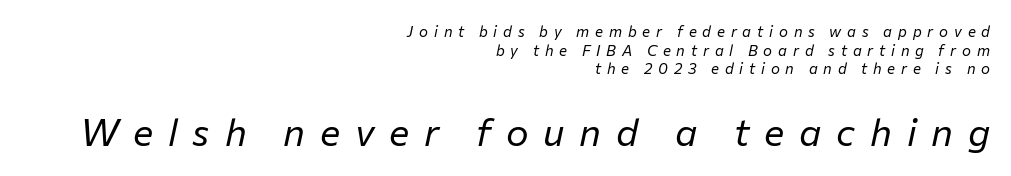
The image shows 38 px regular-weight type, italic (leaning right); set right-aligned, line spacing 1.24x, unusually wide letter spacing (+0.39 em), not underlined; the second (bottom) block is 2.53x larger; low stroke contrast and a medium x-height.
